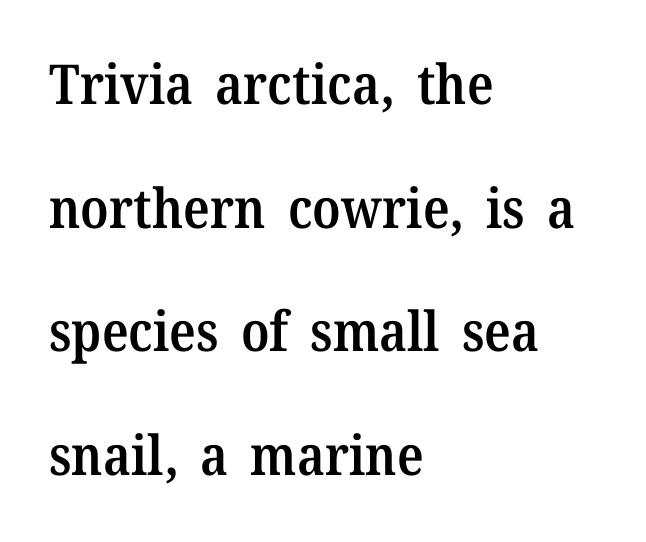
The font's upright variant was chosen for this text. Vertical spacing — loose. Descenders hang freely into open space. The face used here is seriffed, in the tradition of book romans. The rendering uses a semibold face; strokes are thickened but not to full bold.
